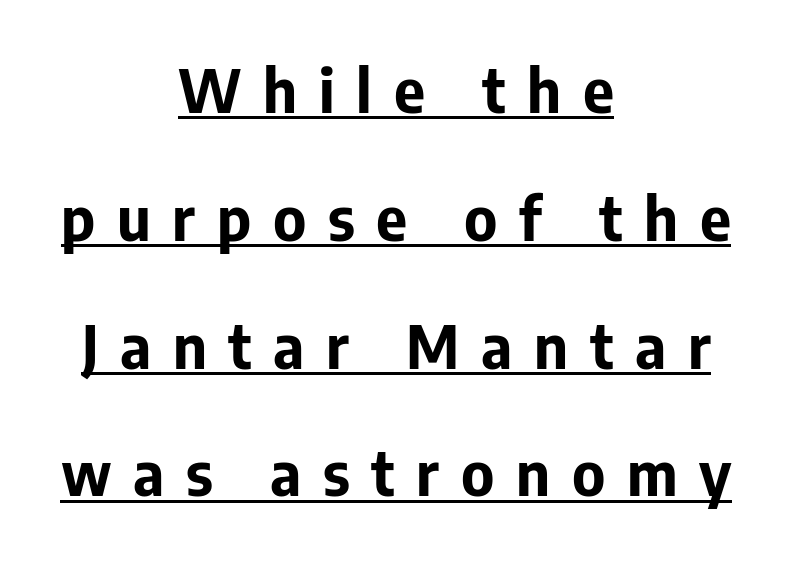
The image shows 60 px bold sans-serif type, upright; set centered, loose line spacing (2.13x), unusually wide letter spacing (+0.36 em), underlined; low stroke contrast and a medium x-height.
